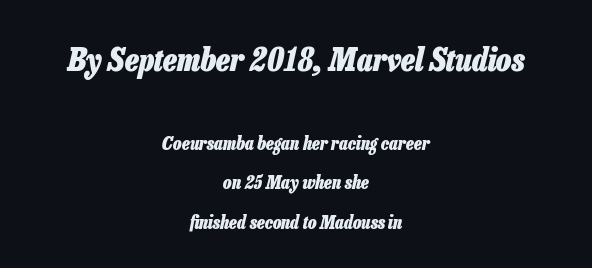
Q: Is the text bold? A: Yes.
Q: Is the text italic (slanted)? A: Yes, it leans right by about 13 degrees.
Q: Is the text underlined? A: No.
Q: How is the paragraph aligned? A: Centered.
Q: Is the spacing between letters normal or unusually wide? A: Normal.
Q: Is the spacing between lines tight, normal or loose? A: Loose.
Q: Which block of text is set in a larger size, the first (top) or the second (bottom)? A: The first (top) one.
Q: Width (condensed, normal, or wide)? A: Condensed.
Q: Stroke contrast? A: Low.
Q: x-height? A: Medium.
Q: Monospaced? A: No.
